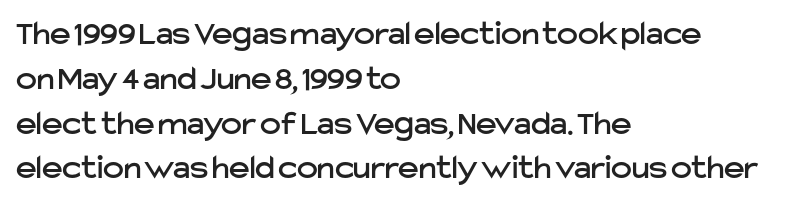
Posture: vertical. Tracking here is standard; glyphs follow each other at the usual distance. Are there feet on the stems? There aren't — it's a sans. Note the varied advance widths — an 'i' is clearly narrower than an 'm'.
